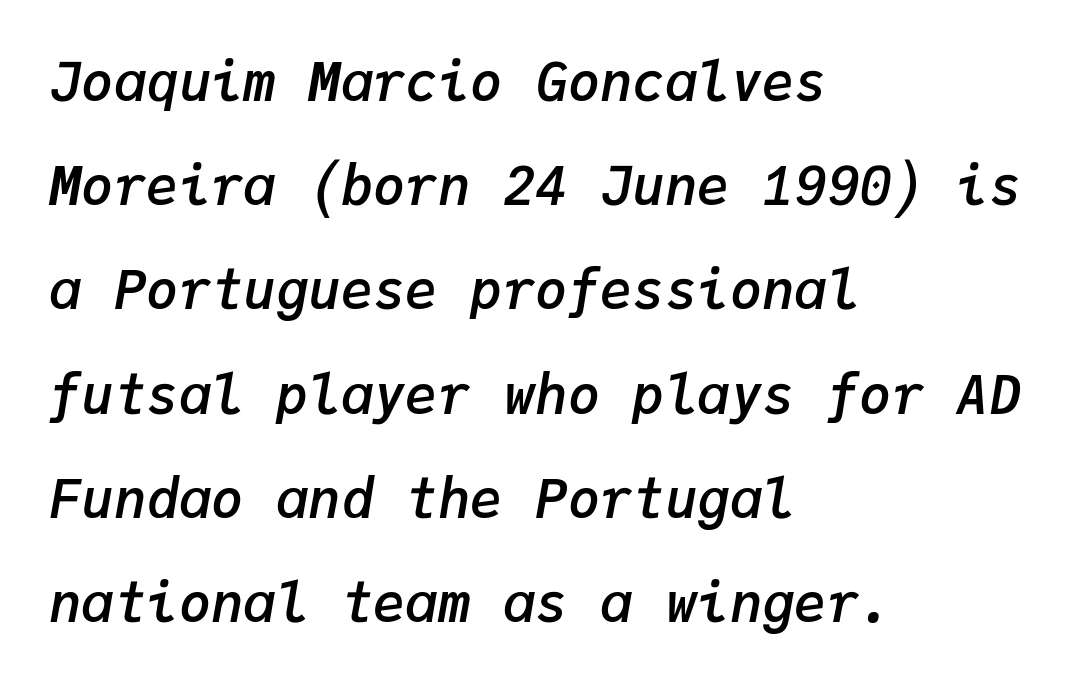
The image shows 54 px semibold type, italic (leaning right), monospaced; set left-aligned, loose line spacing (1.93x), normal letter spacing, not underlined; low stroke contrast and a medium x-height.
